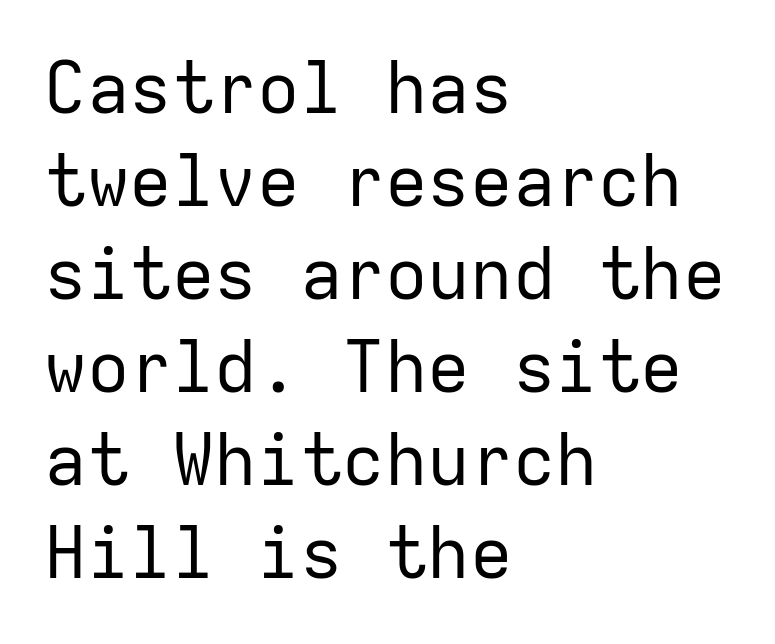
{"serif": "no", "italic": "no", "bold": "no", "weight": "regular", "width": "normal", "stroke_contrast": "low", "x_height": "medium", "monospaced": "yes", "underline": "no", "align": "left", "line_spacing": "normal", "line_spacing_ratio": 1.31, "letter_spacing": "normal", "letter_spacing_em": 0.0, "glyph_px": 71}
